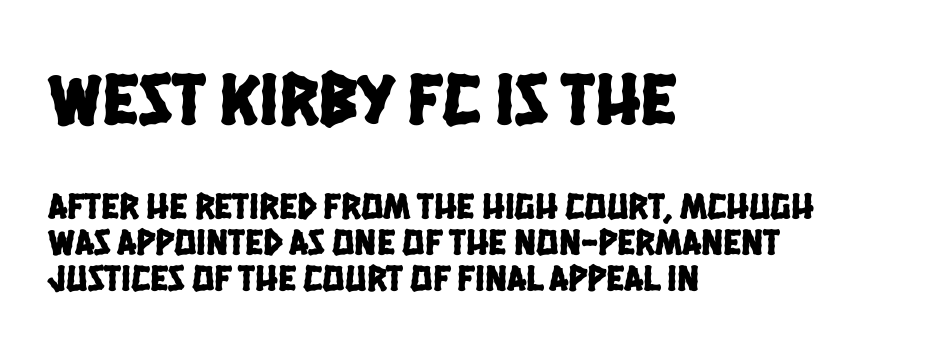
Q: Is the typeface a serif or a sans-serif typeface? A: Sans-serif.
Q: Is the text underlined? A: No.
Q: How is the paragraph aligned? A: Left-aligned.
Q: Is the spacing between letters normal or unusually wide? A: Normal.
Q: Is the spacing between lines tight, normal or loose? A: Tight.
Q: Which block of text is set in a larger size, the first (top) or the second (bottom)? A: The first (top) one.
Q: Width (condensed, normal, or wide)? A: Condensed.
Q: Stroke contrast? A: Low.
Q: x-height? A: Large.
Q: Monospaced? A: No.
